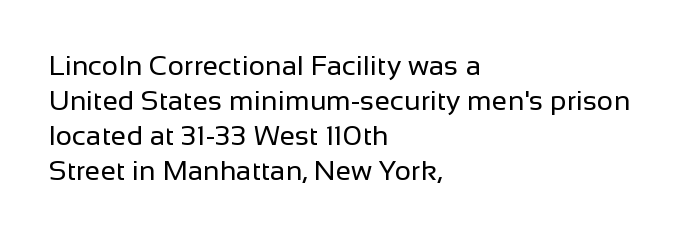
{"serif": "no", "italic": "no", "bold": "no", "weight": "regular", "width": "normal", "stroke_contrast": "low", "x_height": "medium", "monospaced": "no", "underline": "no", "align": "left", "line_spacing": "normal", "line_spacing_ratio": 1.25, "letter_spacing": "normal", "letter_spacing_em": 0.0, "glyph_px": 28}
